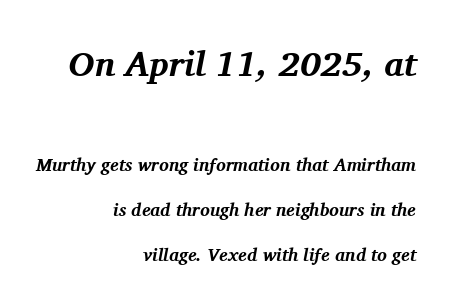
Q: Is the text bold? A: Yes.
Q: Is the text italic (slanted)? A: Yes, it leans right by about 11 degrees.
Q: Is the typeface a serif or a sans-serif typeface? A: Serif.
Q: Is the text underlined? A: No.
Q: How is the paragraph aligned? A: Right-aligned.
Q: Is the spacing between letters normal or unusually wide? A: Normal.
Q: Is the spacing between lines tight, normal or loose? A: Loose.
Q: Which block of text is set in a larger size, the first (top) or the second (bottom)? A: The first (top) one.
Q: Width (condensed, normal, or wide)? A: Normal.
Q: Stroke contrast? A: Medium.
Q: x-height? A: Medium.
Q: Monospaced? A: No.
